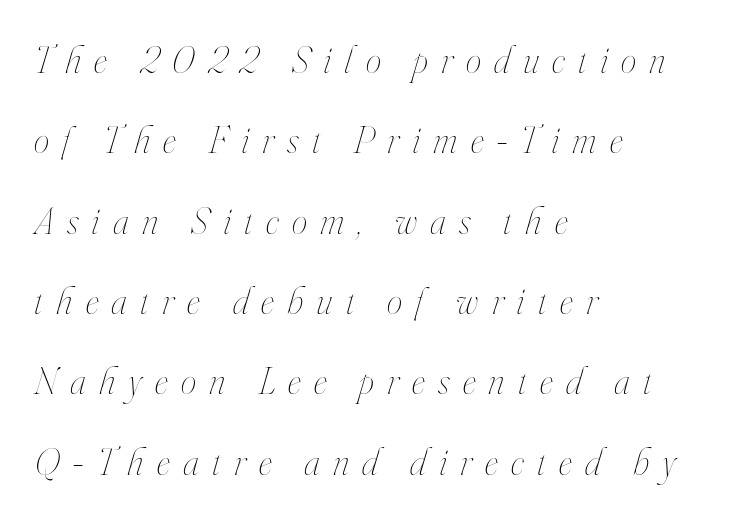
Q: Is the text bold? A: No.
Q: Is the text italic (slanted)? A: Yes, it leans right by about 16 degrees.
Q: Is the text underlined? A: No.
Q: How is the paragraph aligned? A: Left-aligned.
Q: Is the spacing between letters normal or unusually wide? A: Unusually wide.
Q: Is the spacing between lines tight, normal or loose? A: Loose.
Q: Width (condensed, normal, or wide)? A: Condensed.
Q: Stroke contrast? A: High.
Q: x-height? A: Small.
Q: Monospaced? A: No.
